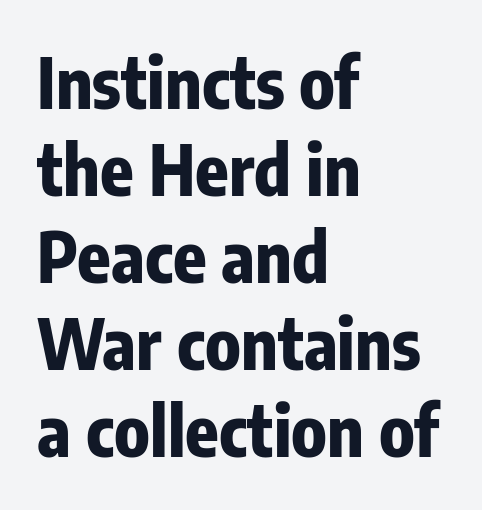
In terms of letterspacing, this is plain default setting. These lines stack with their left ends in a neat column. The foot of each line stays bare and open. Weight: bold. Serif or sans? Sans — the stroke terminals are bare.
